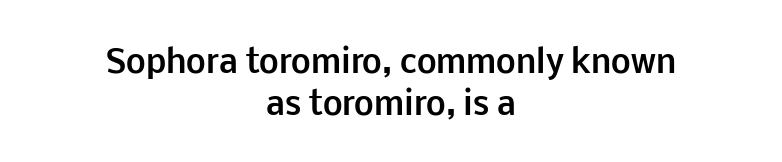
The image shows 31 px bold sans-serif type, upright; set centered, normal line spacing (1.36x), normal letter spacing, not underlined; low stroke contrast and a medium x-height.
